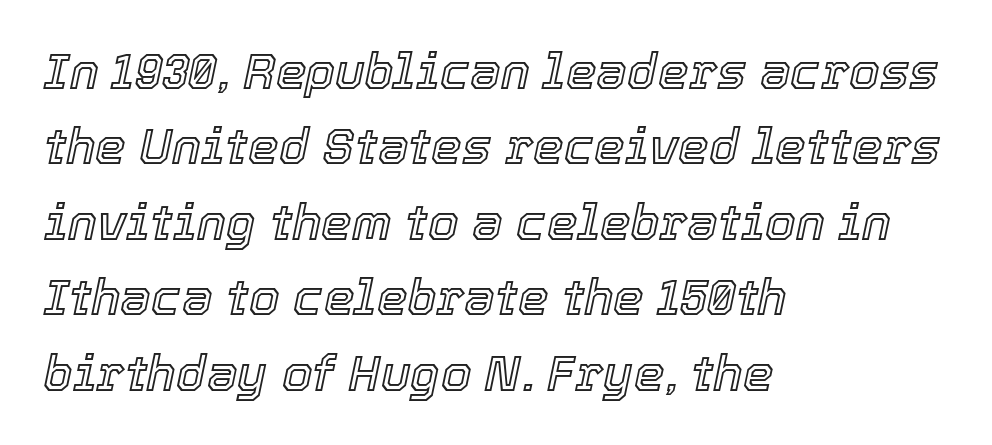
Q: Is the text italic (slanted)? A: Yes, it leans right by about 12 degrees.
Q: Is the text underlined? A: No.
Q: How is the paragraph aligned? A: Left-aligned.
Q: Is the spacing between letters normal or unusually wide? A: Normal.
Q: Is the spacing between lines tight, normal or loose? A: Normal.
Q: Width (condensed, normal, or wide)? A: Normal.
Q: x-height? A: Medium.
Q: Monospaced? A: No.
